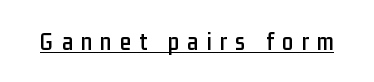
Q: Is the text italic (slanted)? A: No, it is upright.
Q: Is the text underlined? A: Yes.
Q: Is the spacing between letters normal or unusually wide? A: Unusually wide.
